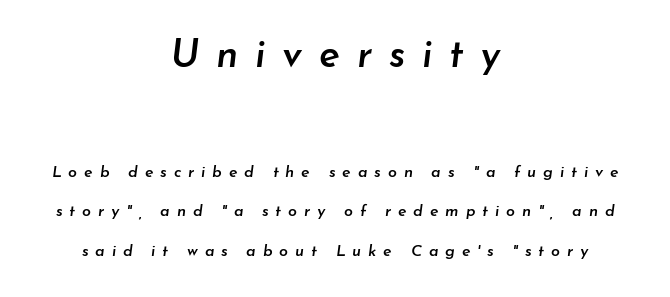
Q: Is the text bold? A: Semi-bold.
Q: Is the text italic (slanted)? A: Yes, it leans right by about 7 degrees.
Q: Is the text underlined? A: No.
Q: How is the paragraph aligned? A: Centered.
Q: Is the spacing between letters normal or unusually wide? A: Unusually wide.
Q: Is the spacing between lines tight, normal or loose? A: Loose.
Q: Which block of text is set in a larger size, the first (top) or the second (bottom)? A: The first (top) one.
Q: Width (condensed, normal, or wide)? A: Normal.
Q: Stroke contrast? A: Low.
Q: x-height? A: Small.
Q: Monospaced? A: No.
